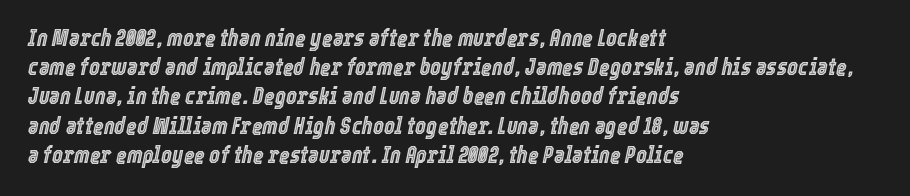
The image shows 23 px text type, italic (leaning right); set left-aligned, normal line spacing (1.27x), normal letter spacing, not underlined.
